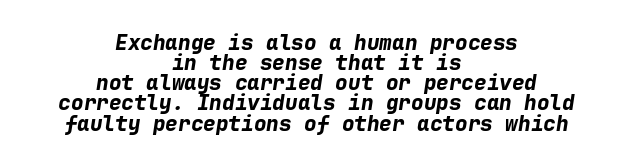
Q: Is the text bold? A: Yes.
Q: Is the text italic (slanted)? A: Yes, it leans right by about 9 degrees.
Q: Is the text underlined? A: No.
Q: How is the paragraph aligned? A: Centered.
Q: Is the spacing between letters normal or unusually wide? A: Normal.
Q: Is the spacing between lines tight, normal or loose? A: Tight.
